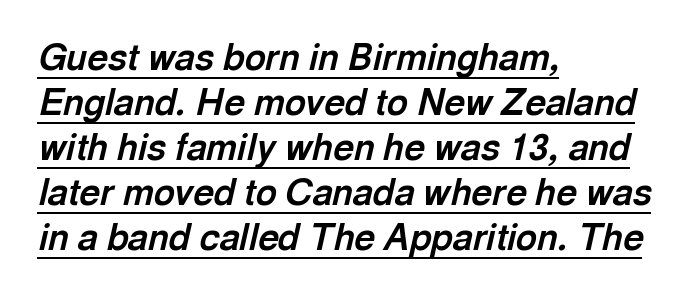
{"italic": "yes", "lean": "right", "slant_degrees": 13, "bold": "yes", "weight": "bold", "width": "normal", "x_height": "medium", "monospaced": "no", "underline": "yes", "align": "left", "line_spacing": "normal", "line_spacing_ratio": 1.25, "letter_spacing": "normal", "letter_spacing_em": 0.0, "glyph_px": 36}
